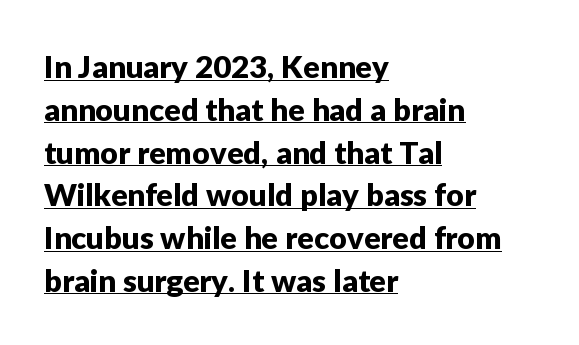
Short and long lines alike share a common starting point at left. Underline: present. The passage shown is typeset with a sans-serif family. Here the designer chose a conventional face with non-uniform glyph widths.
